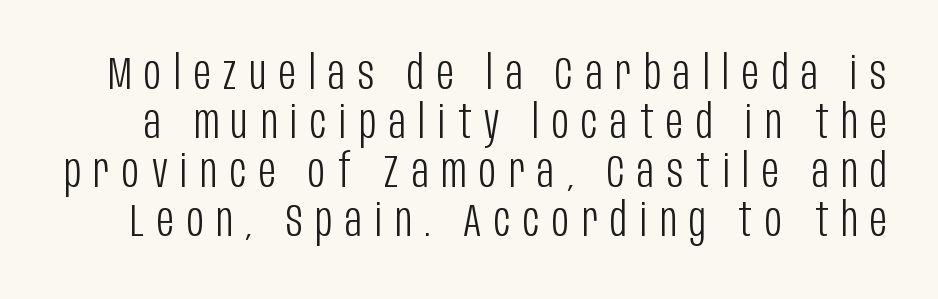
Bare-footed words on every line. The passage shown is typed in a proportional face where columns would drift. On a weight scale, this lands at 450 or below. The vertical gap from one line to the next is small. Someone cranked the tracking dial way up on this one.
